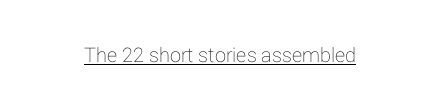
{"italic": "no", "underline": "yes", "letter_spacing": "normal", "letter_spacing_em": 0.0, "glyph_px": 20}
